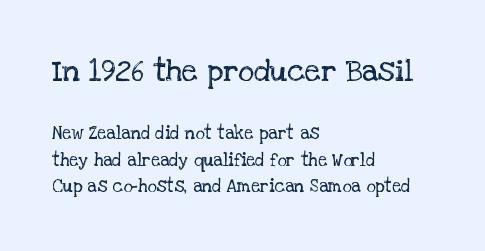
How are the letters spaced? Ordinarily, with no added tracking. Which of the two is more prominent by size? The first, at the top. Note the varied advance widths — an 'i' is clearly narrower than an 'm'. Posture: vertical. The weight tops out at a normal text grade. These lines sit exactly where default settings would place them.
